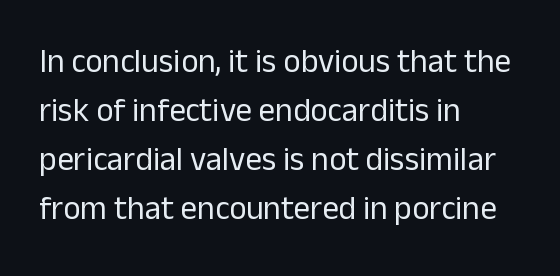
{"serif": "no", "italic": "no", "bold": "no", "weight": "regular", "width": "normal", "stroke_contrast": "low", "x_height": "medium", "monospaced": "no", "underline": "no", "align": "left", "line_spacing": "normal", "line_spacing_ratio": 1.48, "letter_spacing": "normal", "letter_spacing_em": 0.0, "glyph_px": 33}
